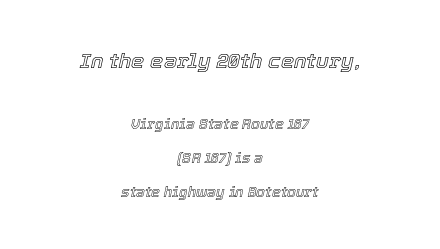
{"italic": "yes", "lean": "right", "slant_degrees": 12, "underline": "no", "align": "center", "line_spacing": "loose", "line_spacing_ratio": 2.41, "letter_spacing": "normal", "letter_spacing_em": 0.0, "larger_block": "first", "size_ratio": 1.5, "glyph_px": 21}
